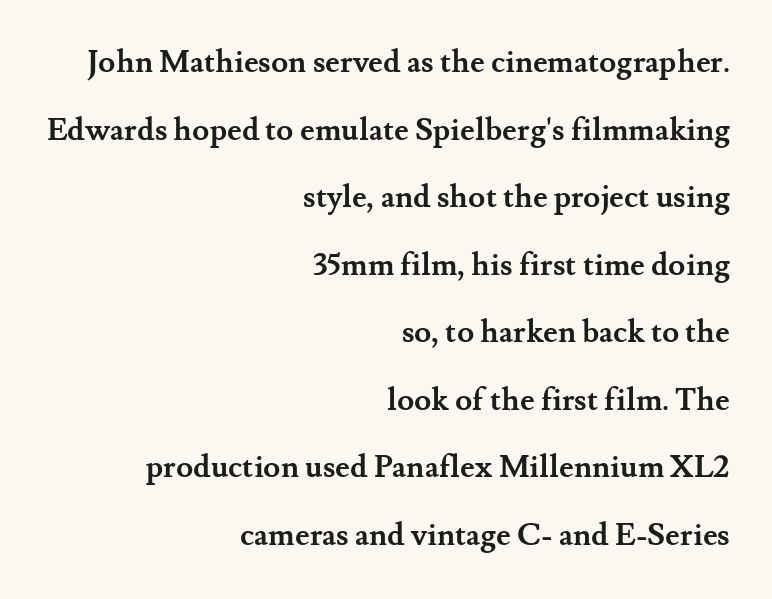
The image shows 31 px semibold serif type, upright; set right-aligned, loose line spacing (2.18x), normal letter spacing, not underlined; medium stroke contrast and a small x-height.
